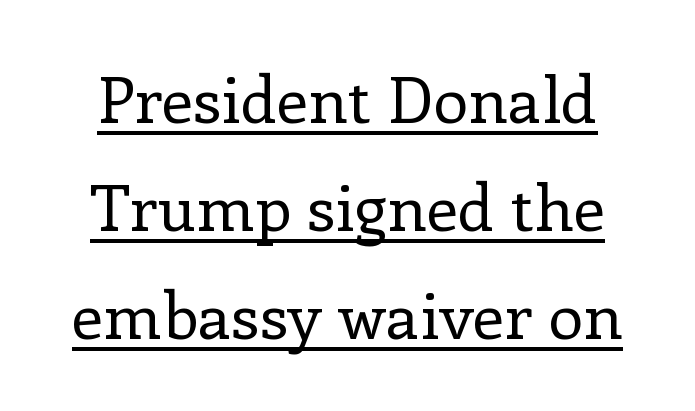
This is not heavy type; no bold has been used. This sample uses an upright cut, with every glyph sitting square on the baseline. Glyph-to-glyph distance matches everyday printed text. Unlike a clean sans, this face finishes its strokes with serifs. Glance below the letters and you will spot a drawn line. The passage shown stacks its lines at a standard gap.
